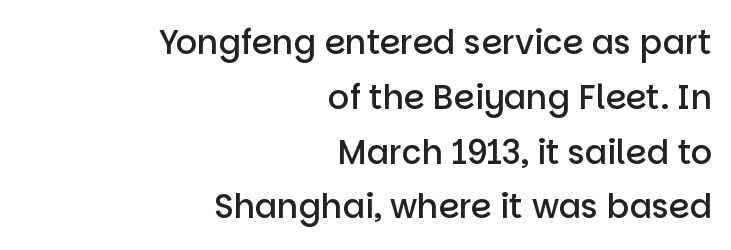
Nobody touched the tracking dial on this one. Set as a demibold, roughly 600 on the weight scale. The axis of the letterforms is exactly vertical. The line-height multiplier appears to be the usual default. Line ends are locked; line starts wander.
